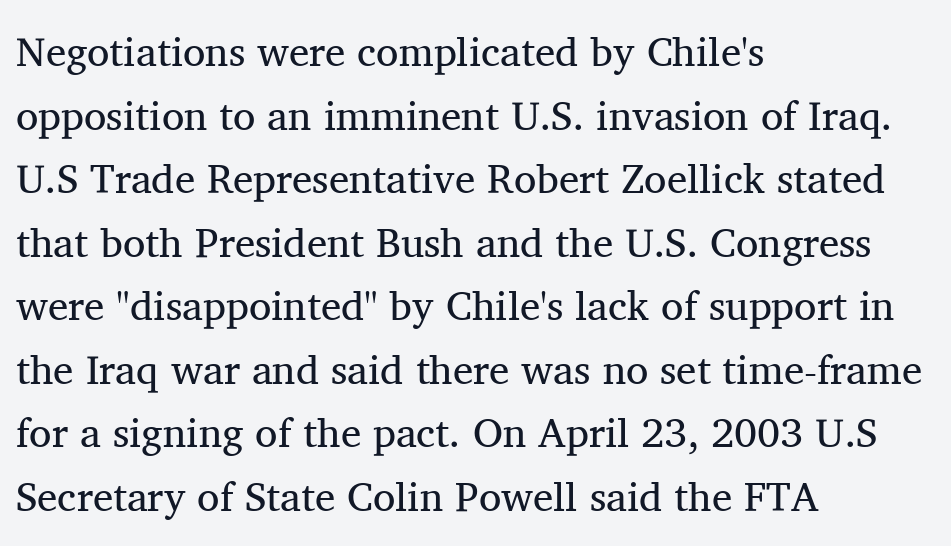
Character widths vary here, with narrow letters taking less room than wide ones. Observe the serifs anchoring each vertical stroke in this sample. A typesetter would call this leading conventional body-copy spacing. Typeset ragged right — the left edge is the straight one.
